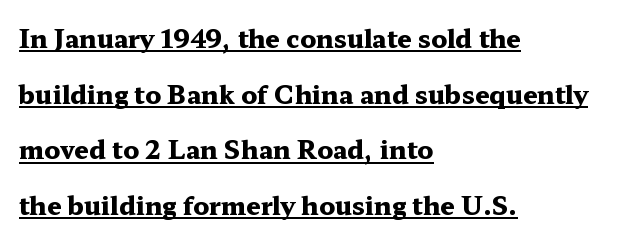
The image shows 25 px bold type, upright; set left-aligned, loose line spacing (2.23x), normal letter spacing, underlined.
